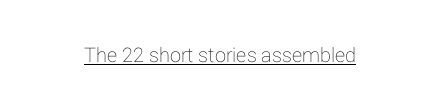
The letters stand upright; this is a roman face. Tracking here is standard; glyphs follow each other at the usual distance. Descenders here cross a horizontal rule under the line.
